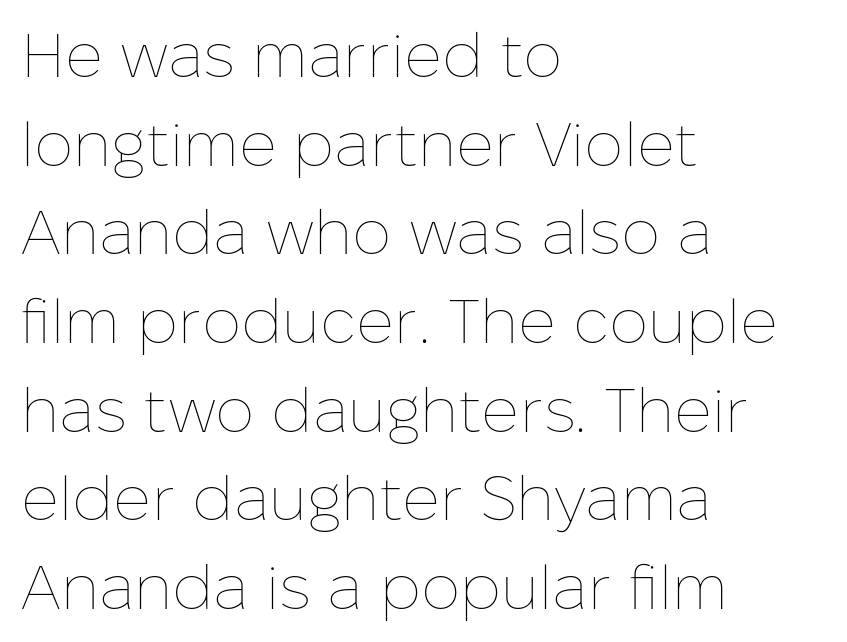
The image shows 62 px thin type, upright; set left-aligned, normal line spacing (1.43x), normal letter spacing, not underlined; low stroke contrast and a medium x-height.
